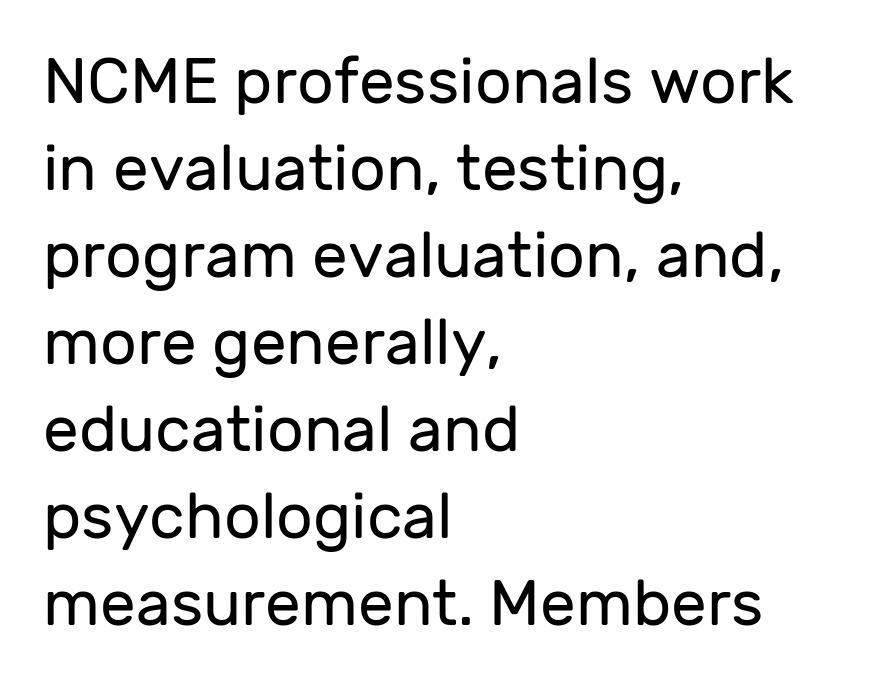
The image shows 64 px regular-weight sans-serif type, upright; set left-aligned, normal line spacing (1.36x), normal letter spacing, not underlined; low stroke contrast and a medium x-height.
